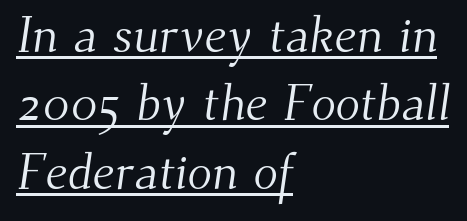
Q: Is the text bold? A: No.
Q: Is the typeface a serif or a sans-serif typeface? A: Serif.
Q: Is the text underlined? A: Yes.
Q: How is the paragraph aligned? A: Left-aligned.
Q: Is the spacing between letters normal or unusually wide? A: Normal.
Q: Is the spacing between lines tight, normal or loose? A: Normal.
Q: Width (condensed, normal, or wide)? A: Normal.
Q: Stroke contrast? A: Medium.
Q: x-height? A: Small.
Q: Monospaced? A: No.
